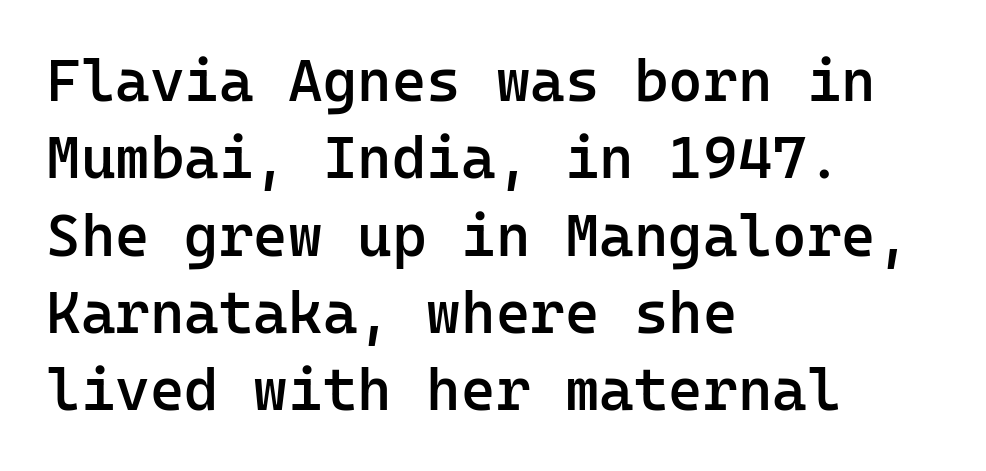
{"serif": "no", "italic": "no", "bold": "semi", "weight": "semibold", "width": "normal", "stroke_contrast": "low", "x_height": "medium", "monospaced": "yes", "underline": "no", "align": "left", "line_spacing": "normal", "line_spacing_ratio": 1.31, "letter_spacing": "normal", "letter_spacing_em": 0.0, "glyph_px": 59}
